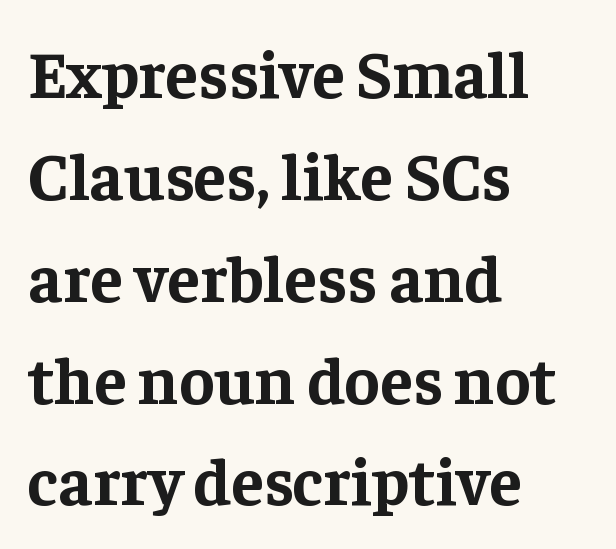
Q: Is the text bold? A: Yes.
Q: Is the text italic (slanted)? A: No, it is upright.
Q: Is the typeface a serif or a sans-serif typeface? A: Serif.
Q: Is the text underlined? A: No.
Q: How is the paragraph aligned? A: Left-aligned.
Q: Is the spacing between letters normal or unusually wide? A: Normal.
Q: Is the spacing between lines tight, normal or loose? A: Normal.
Q: Width (condensed, normal, or wide)? A: Normal.
Q: Stroke contrast? A: Low.
Q: x-height? A: Medium.
Q: Monospaced? A: No.
